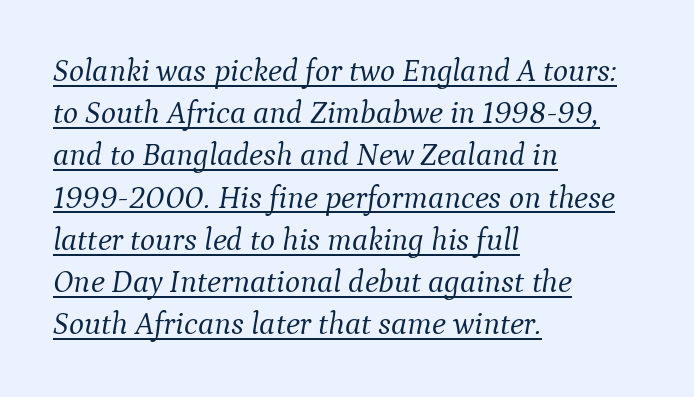
The image shows 32 px light serif type, italic (leaning right); set left-aligned, normal line spacing (1.32x), normal letter spacing, underlined; medium stroke contrast and a medium x-height.
